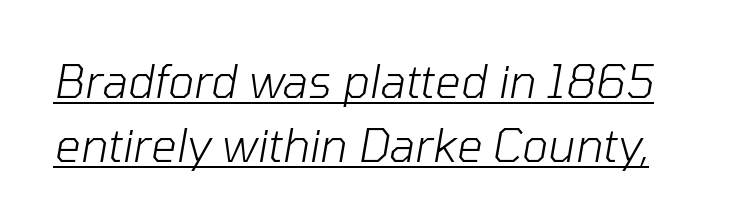
Varying glyph widths throughout — classic text-font behaviour. Glance below the letters and you will spot a drawn line. How are the letters spaced? Ordinarily, with no added tracking. How would I describe the line gaps? Plain and ordinary.
